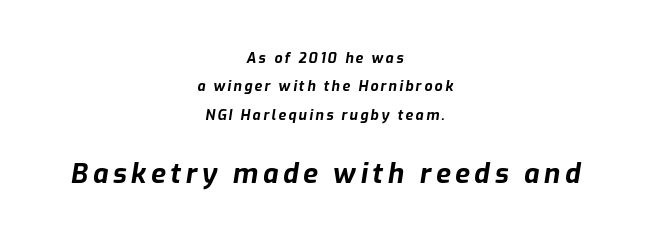
The image shows 27 px bold type, italic (leaning right); set centered, loose line spacing (2.03x), not underlined; the second (bottom) block is 1.93x larger.
